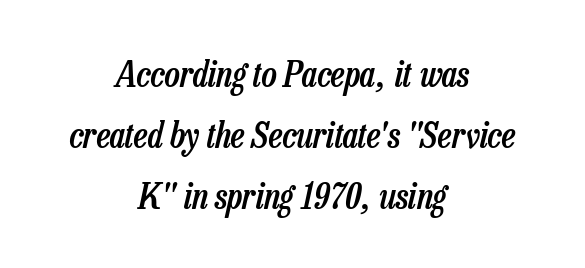
The rendering uses a semibold face; strokes are thickened but not to full bold. Does the leading feel generous? No, just average. Plain, unruled lines of type. The rendering keeps characters at their native spacing. Slanted lettering throughout. The passage is arranged like a title page — every line centered.
